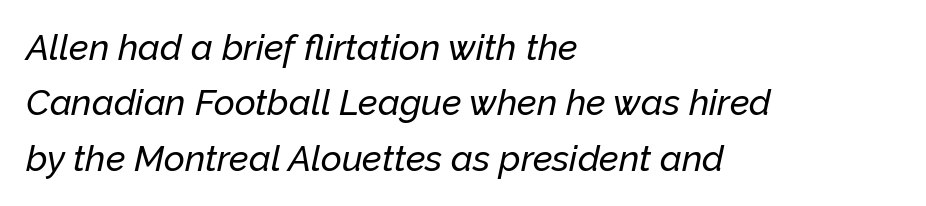
{"italic": "yes", "lean": "right", "slant_degrees": 12, "width": "normal", "stroke_contrast": "low", "x_height": "medium", "monospaced": "no", "underline": "no", "align": "left", "line_spacing": "normal", "line_spacing_ratio": 1.54, "letter_spacing": "normal", "letter_spacing_em": 0.0, "glyph_px": 36}
